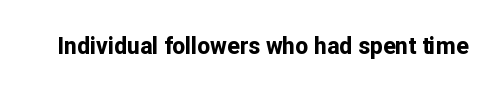
Q: Is the text bold? A: Yes.
Q: Is the text italic (slanted)? A: No, it is upright.
Q: Is the text underlined? A: No.
Q: Is the spacing between letters normal or unusually wide? A: Normal.
